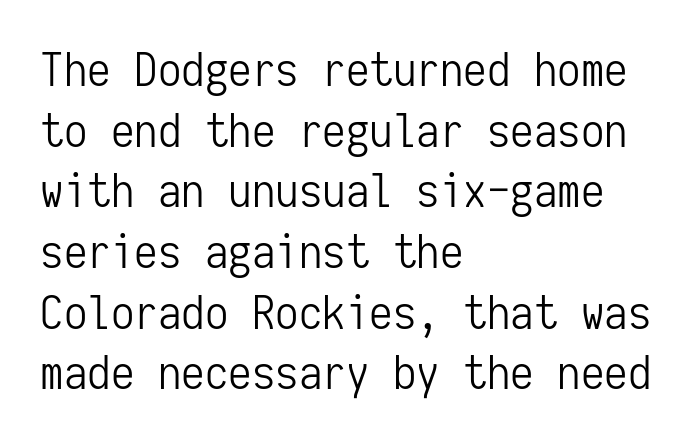
The passage shown stacks its lines at a standard gap. Spacing verdict: monospaced, one width for all characters. Quick note: underline off. Leftover space on each line is placed entirely after the last word. Nope, no serifs anywhere on these letters. No italicization has been applied; the sample stays upright.
